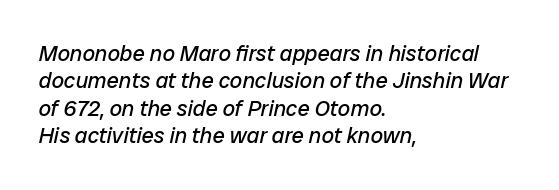
The image shows 22 px text type, italic (leaning right); set left-aligned, normal line spacing (1.25x), normal letter spacing, not underlined.
